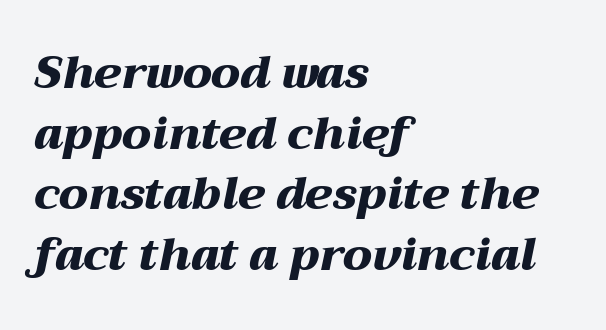
Each line starts at the same left margin while the right side varies. Descenders are the only things crossing below the line. Every character sits at an angle, as italics do. The passage shown stacks its lines at a standard gap. Summary of weight: heavy, a full bold.
